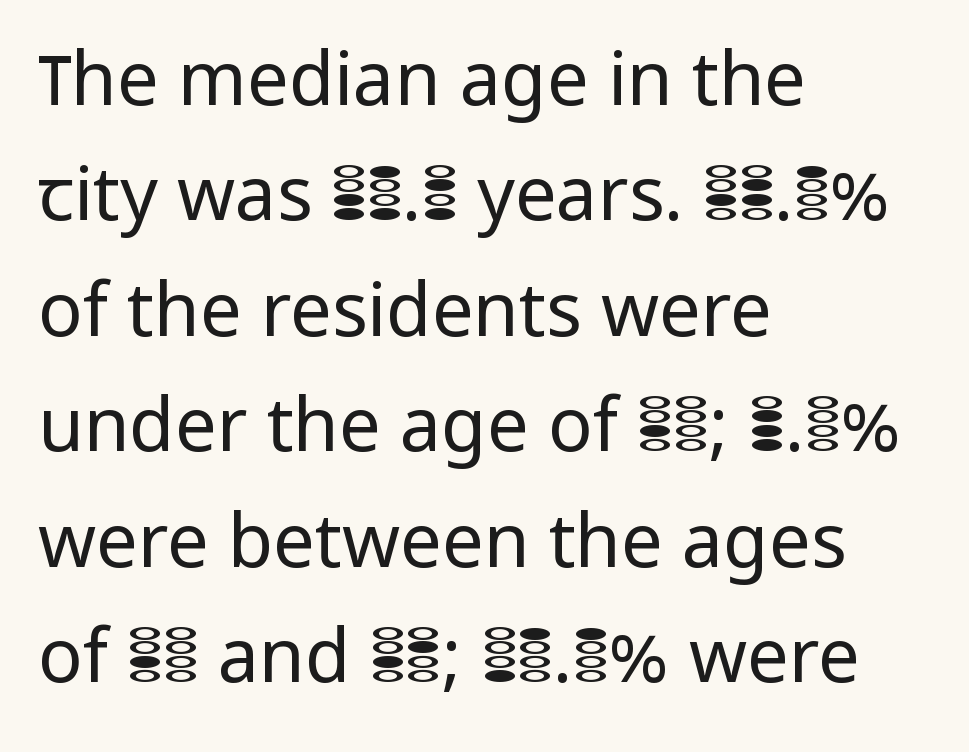
The image shows 74 px regular-weight sans-serif type, upright; set left-aligned, normal line spacing (1.56x), normal letter spacing, not underlined; low stroke contrast and a medium x-height.
